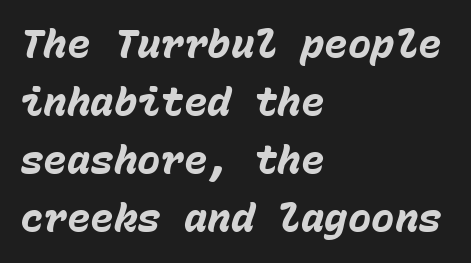
Stroke thickness is high; the sample reads as a true bold. Check the space under the baseline: it is left empty. The face used here is monospaced, like something from a code editor. Evenly set lines give the paragraph a standard silhouette. This rendering leaves character spacing at its baseline value. Italic? Definitely — the glyphs are oblique.
